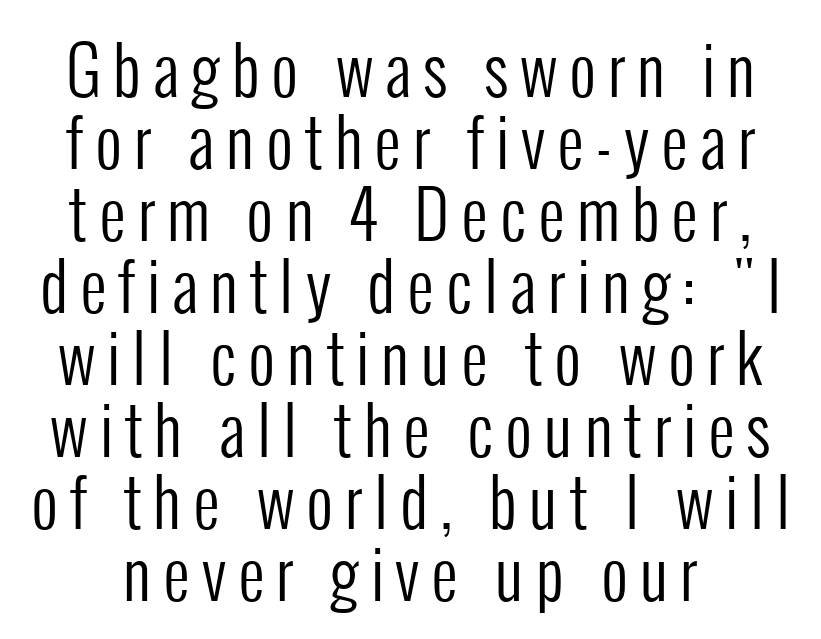
Q: Is the text bold? A: No.
Q: Is the text italic (slanted)? A: No, it is upright.
Q: Is the typeface a serif or a sans-serif typeface? A: Sans-serif.
Q: Is the text underlined? A: No.
Q: Is the spacing between lines tight, normal or loose? A: Tight.
Q: Width (condensed, normal, or wide)? A: Condensed.
Q: Stroke contrast? A: Low.
Q: x-height? A: Medium.
Q: Monospaced? A: No.
